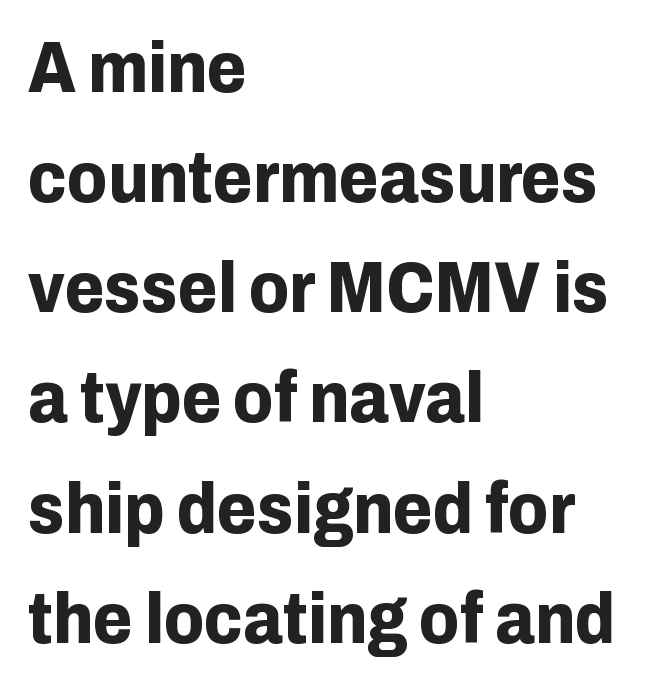
The typesetting leans heavy: a genuine bold. Underlining? Definitely not there. Each letter's strokes conclude bluntly, with no projecting serifs. The rendering uses natural spacing where letterforms have individual widths.
